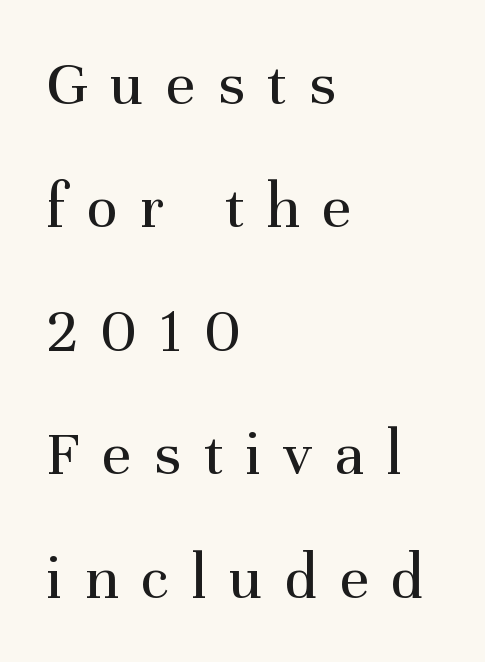
{"serif": "yes", "italic": "no", "bold": "no", "weight": "regular", "width": "normal", "stroke_contrast": "medium", "x_height": "medium", "monospaced": "no", "underline": "no", "align": "left", "line_spacing": "loose", "line_spacing_ratio": 1.9, "letter_spacing": "wide", "letter_spacing_em": 0.34, "glyph_px": 65}
